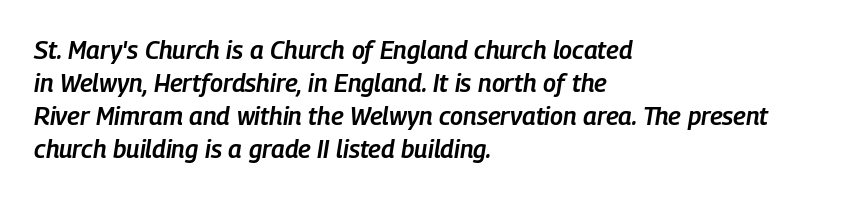
The image shows 25 px text type, italic (leaning right); set left-aligned, normal line spacing (1.32x), normal letter spacing, not underlined.
